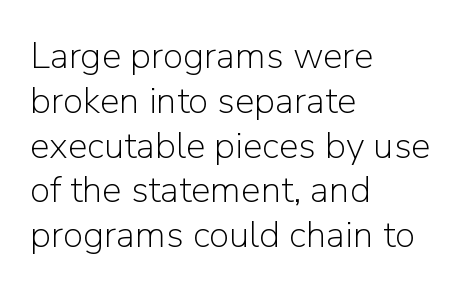
Caption: standard tracking, unaltered. Classification — sans serif. These lines are set flush left with a ragged right edge. No letter is thick-stroked: the sample isn't bold.
